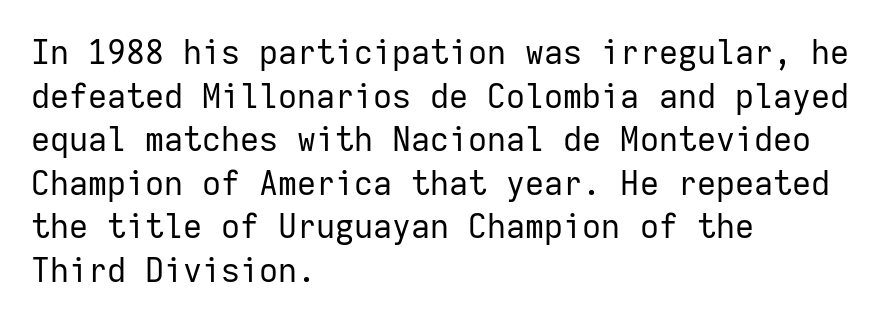
Is this a fixed-width face? Yes — each glyph sits in an identical cell. Is the stroke heavy? The answer is a plain regular-or-lighter. Vertical spacing — default. Is the block centered? No — it sits flush against the left margin. In terms of posture, this sample is upright.
